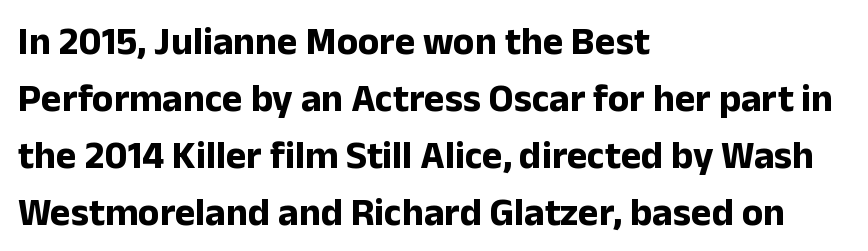
Posture: straight, roman, zero tilt. Type without underlining. Chunky letters — that's bold for sure. Whoever set this chose a conventional vertical rhythm. A typesetter would label this face a sans.
